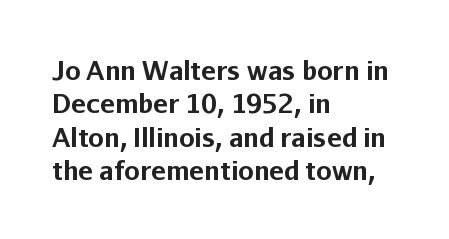
{"italic": "no", "bold": "yes", "underline": "no", "align": "left", "line_spacing": "normal", "line_spacing_ratio": 1.34, "letter_spacing": "normal", "letter_spacing_em": 0.0, "glyph_px": 25}
